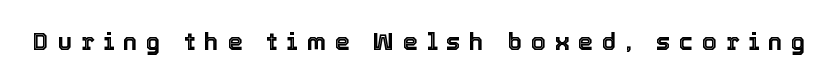
You could only call the tracking loose — the letters float apart. When letters stand straight like this, we call the style roman or upright. Underline: absent.
